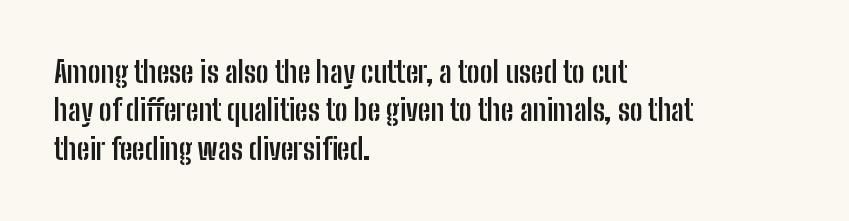
The image shows 29 px semibold, condensed sans-serif type, upright; set left-aligned, normal line spacing (1.32x), normal letter spacing, not underlined; low stroke contrast and a medium x-height.
